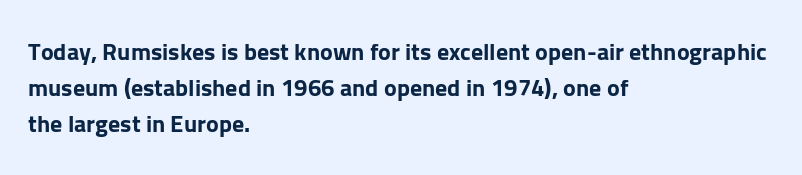
The vertical gap from one line to the next is medium. In terms of posture, this sample is upright. Look at the stroke-to-counter ratio: heavy, a bold. Clear beneath every line of the passage. Casual observation: everything's shoved over to the left. You could call the tracking neutral — neither tight nor loose.
